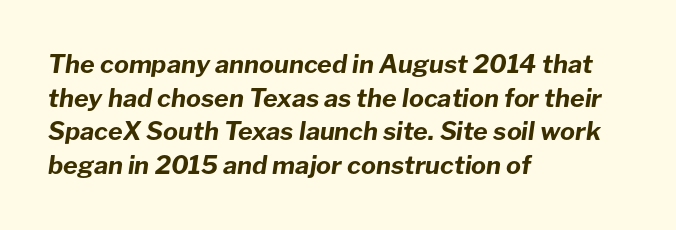
{"italic": "yes", "lean": "right", "slant_degrees": 8, "bold": "yes", "underline": "no", "align": "left", "line_spacing": "normal", "line_spacing_ratio": 1.35, "letter_spacing": "normal", "letter_spacing_em": 0.0, "glyph_px": 25}
